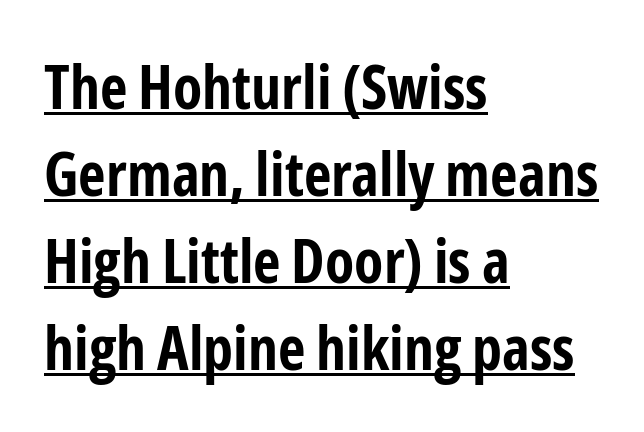
The image shows 60 px bold, condensed sans-serif type, upright; set left-aligned, normal line spacing (1.45x), normal letter spacing, underlined; low stroke contrast and a medium x-height.
